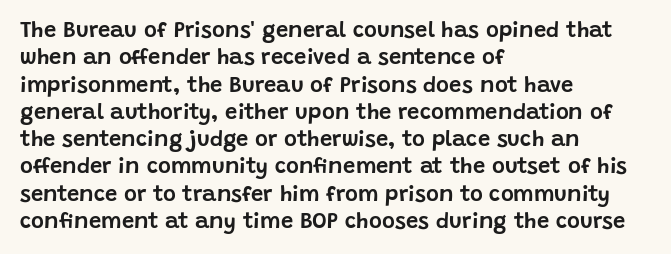
Q: Is the text italic (slanted)? A: No, it is upright.
Q: Is the text underlined? A: No.
Q: How is the paragraph aligned? A: Left-aligned.
Q: Is the spacing between letters normal or unusually wide? A: Normal.
